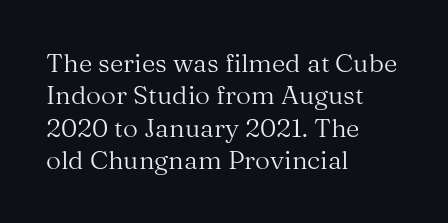
{"italic": "no", "bold": "no", "underline": "no", "align": "left", "line_spacing": "normal", "line_spacing_ratio": 1.25, "letter_spacing": "normal", "letter_spacing_em": 0.0, "glyph_px": 26}
